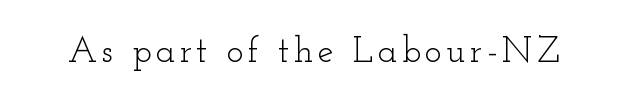
The image shows 36 px light, wide serif type, upright; set not underlined; low stroke contrast and a small x-height.
